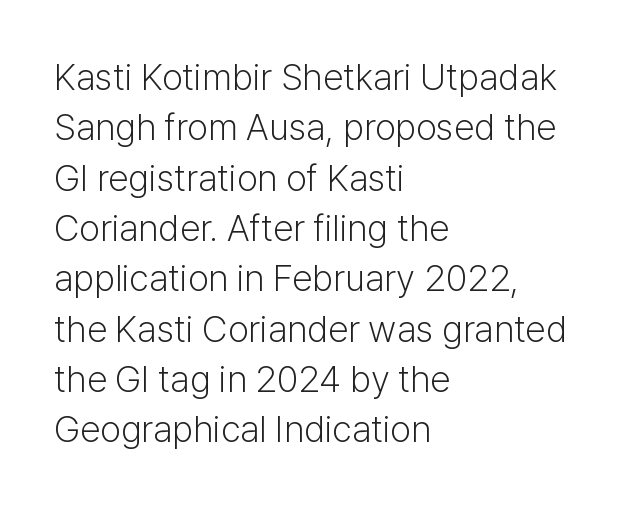
The image shows 37 px light sans-serif type, upright; set left-aligned, normal line spacing (1.36x), normal letter spacing, not underlined; low stroke contrast and a medium x-height.
